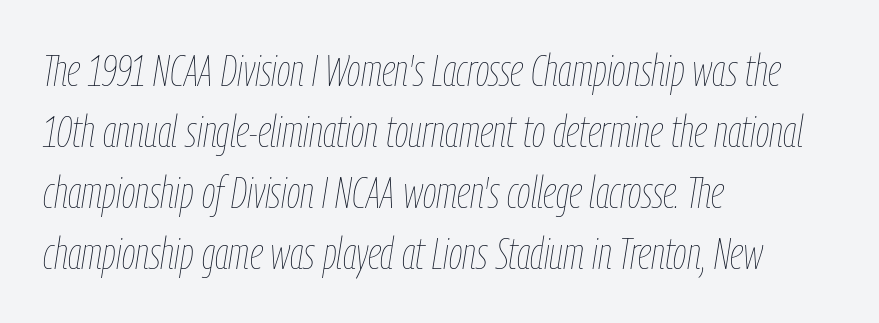
Quick note: underline off. Here the designer chose a conventional face with non-uniform glyph widths. Look at the tracking — it's just the regular setting, nothing added. Layout note: lines flush left.
